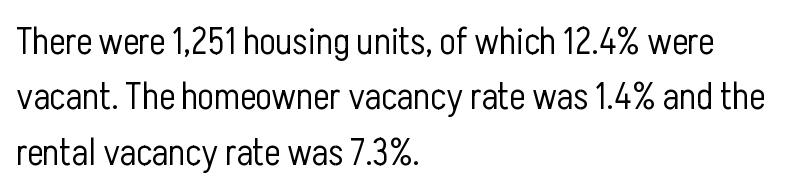
The image shows 38 px light, condensed sans-serif type, upright; set left-aligned, normal line spacing (1.46x), normal letter spacing, not underlined; low stroke contrast and a medium x-height.
